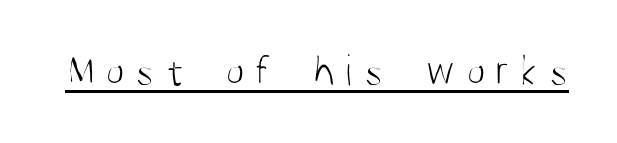
{"serif": "no", "italic": "no", "bold": "no", "weight": "light", "width": "condensed", "stroke_contrast": "medium", "x_height": "large", "monospaced": "no", "underline": "yes", "letter_spacing": "wide", "letter_spacing_em": 0.24, "glyph_px": 44}
